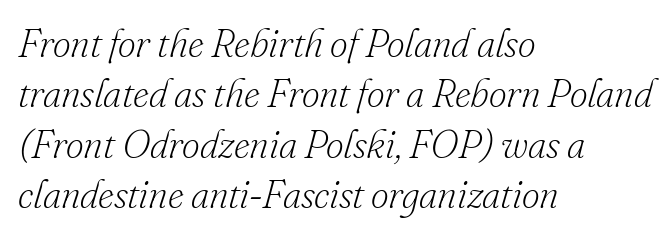
Q: Is the text bold? A: No.
Q: Is the text italic (slanted)? A: Yes, it leans right by about 16 degrees.
Q: Is the typeface a serif or a sans-serif typeface? A: Serif.
Q: Is the text underlined? A: No.
Q: How is the paragraph aligned? A: Left-aligned.
Q: Is the spacing between letters normal or unusually wide? A: Normal.
Q: Is the spacing between lines tight, normal or loose? A: Normal.
Q: Width (condensed, normal, or wide)? A: Normal.
Q: Stroke contrast? A: Low.
Q: x-height? A: Small.
Q: Monospaced? A: No.
